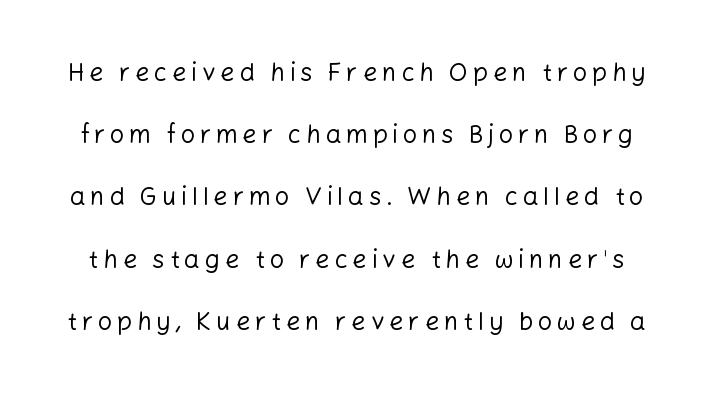
Interline gaps are noticeably wide in this sample. Italic: no, the glyphs are upright roman. The area under the type is left untouched. Ink coverage per letter is moderate at most.
